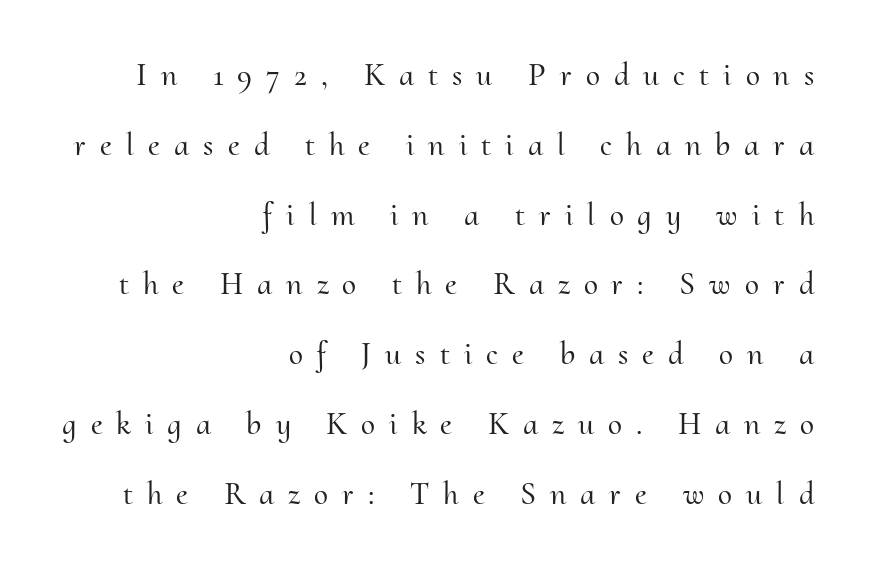
{"serif": "yes", "italic": "no", "width": "normal", "stroke_contrast": "medium", "x_height": "small", "monospaced": "no", "underline": "no", "align": "right", "line_spacing": "loose", "line_spacing_ratio": 2.18, "letter_spacing": "wide", "letter_spacing_em": 0.44, "glyph_px": 32}
